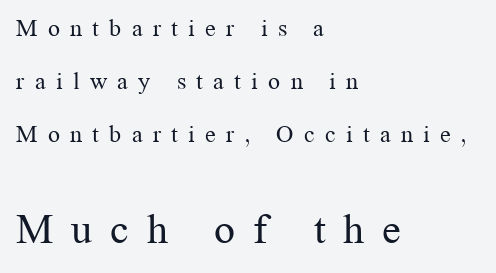
This sample has the flowing, uneven cadence of proportional lettering. The passage shown has open, widely tracked lettering throughout. The typeface has the unassuming heft of standard copy or less. The leading is generous, giving the passage an open texture.
